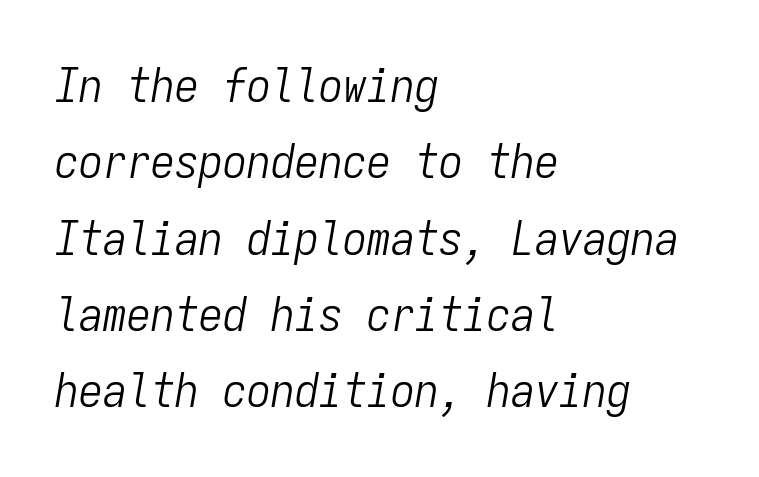
Q: Is the text bold? A: No.
Q: Is the text italic (slanted)? A: Yes, it leans right by about 9 degrees.
Q: Is the text underlined? A: No.
Q: How is the paragraph aligned? A: Left-aligned.
Q: Is the spacing between letters normal or unusually wide? A: Normal.
Q: Is the spacing between lines tight, normal or loose? A: Normal.
Q: Width (condensed, normal, or wide)? A: Condensed.
Q: Stroke contrast? A: Low.
Q: x-height? A: Medium.
Q: Monospaced? A: Yes.
